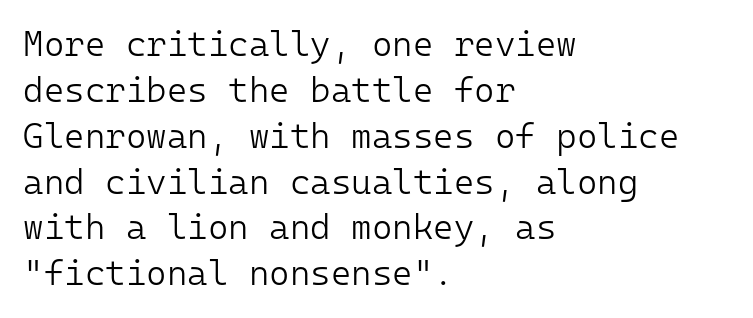
Q: Is the text bold? A: No.
Q: Is the text italic (slanted)? A: No, it is upright.
Q: Is the typeface a serif or a sans-serif typeface? A: Sans-serif.
Q: Is the text underlined? A: No.
Q: How is the paragraph aligned? A: Left-aligned.
Q: Is the spacing between letters normal or unusually wide? A: Normal.
Q: Is the spacing between lines tight, normal or loose? A: Normal.
Q: Width (condensed, normal, or wide)? A: Normal.
Q: Stroke contrast? A: Low.
Q: x-height? A: Medium.
Q: Monospaced? A: Yes.
